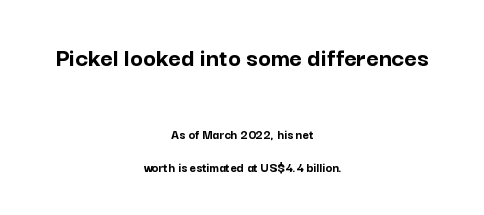
Q: Is the text bold? A: Yes.
Q: Is the text italic (slanted)? A: No, it is upright.
Q: Is the text underlined? A: No.
Q: How is the paragraph aligned? A: Centered.
Q: Is the spacing between letters normal or unusually wide? A: Normal.
Q: Is the spacing between lines tight, normal or loose? A: Loose.
Q: Which block of text is set in a larger size, the first (top) or the second (bottom)? A: The first (top) one.
